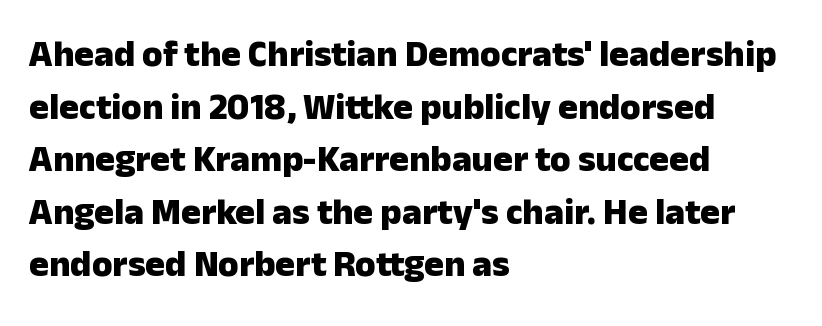
Does the lettering tilt? It doesn't — this is upright. Letters rest on an invisible, unmarked baseline. Strong, thick strokes mark this as bold type. In terms of leading, this rendering sits right in the middle. Each letter's strokes conclude bluntly, with no projecting serifs.
